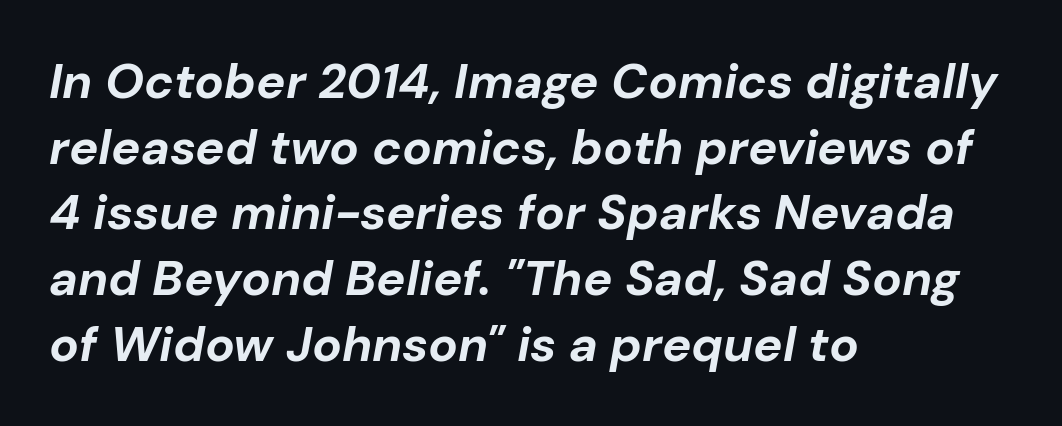
{"italic": "yes", "lean": "right", "slant_degrees": 10, "bold": "yes", "weight": "bold", "width": "normal", "stroke_contrast": "low", "x_height": "medium", "monospaced": "no", "underline": "no", "align": "left", "line_spacing": "normal", "line_spacing_ratio": 1.34, "letter_spacing": "normal", "letter_spacing_em": 0.0, "glyph_px": 49}
